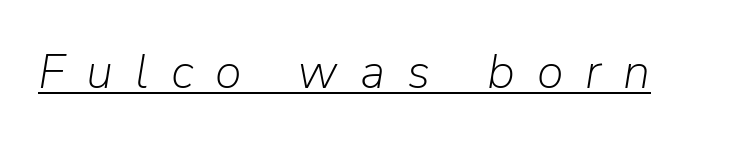
No letter is thick-stroked: the sample isn't bold. This sample uses expanded letter spacing, leaving extra air between glyphs. Emphasis is given by a line drawn under the lettering. Notice how the stems are inclined rather than vertical — that's the hallmark of italics. Here the designer chose a conventional face with non-uniform glyph widths.
